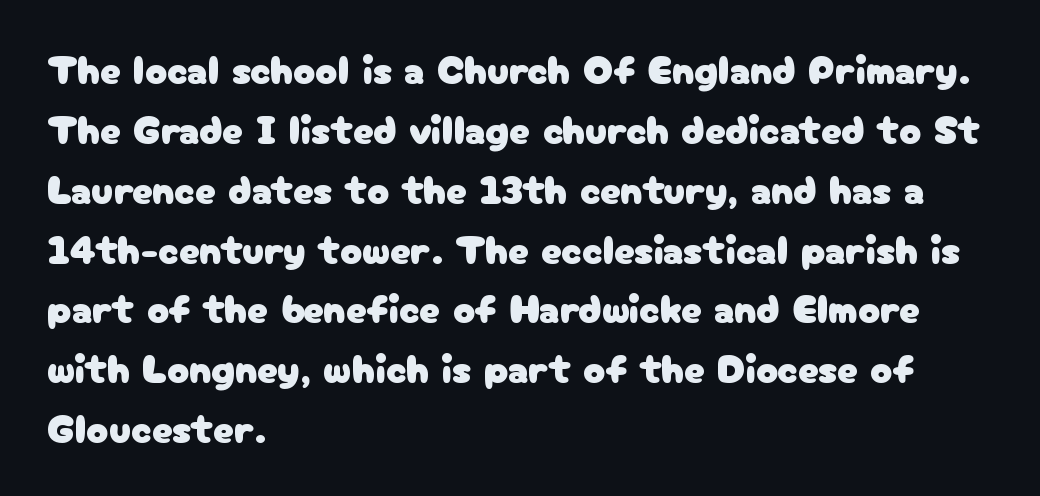
Q: Is the text italic (slanted)? A: No, it is upright.
Q: Is the typeface a serif or a sans-serif typeface? A: Sans-serif.
Q: Is the text underlined? A: No.
Q: How is the paragraph aligned? A: Left-aligned.
Q: Is the spacing between letters normal or unusually wide? A: Normal.
Q: Is the spacing between lines tight, normal or loose? A: Normal.
Q: Width (condensed, normal, or wide)? A: Normal.
Q: Stroke contrast? A: Low.
Q: x-height? A: Medium.
Q: Monospaced? A: No.
